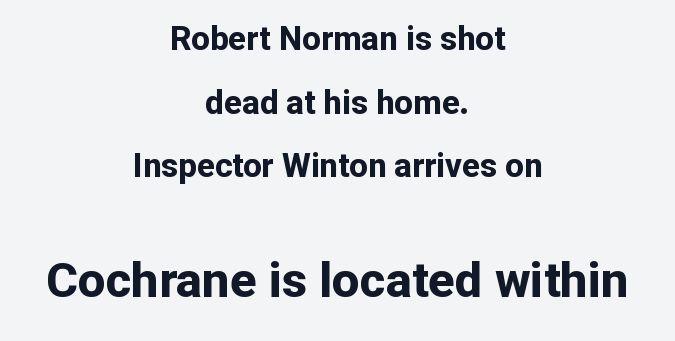
The image shows 49 px bold sans-serif type, upright; set centered, loose line spacing (1.93x), normal letter spacing, not underlined; the second (bottom) block is 1.48x larger; low stroke contrast and a medium x-height.
